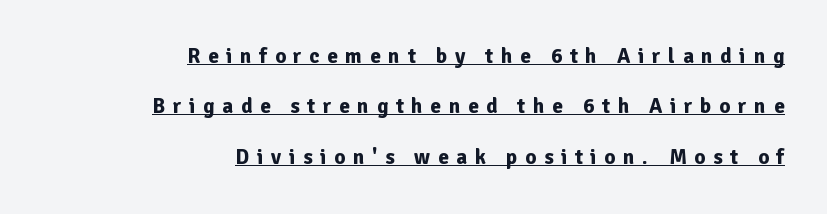
Interline gaps are noticeably wide in this sample. The letters are bold, with thick, heavy strokes. One-word summary of the alignment: right. The rendered words wear a rule along their underside.
